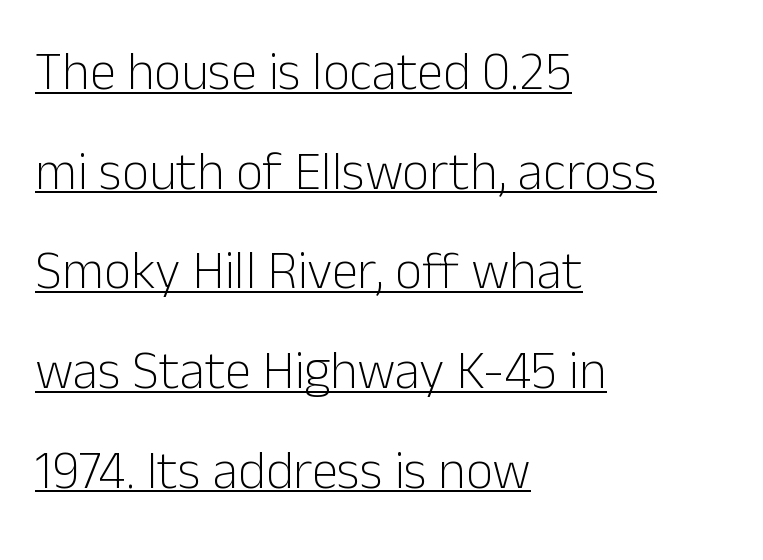
The image shows 53 px light sans-serif type, upright; set left-aligned, line spacing 1.88x, normal letter spacing, underlined; low stroke contrast and a medium x-height.
